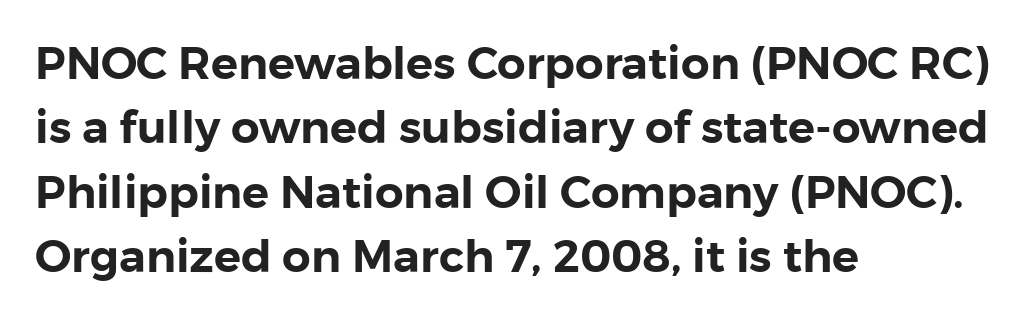
Here the designer chose a conventional face with non-uniform glyph widths. Line spacing here is normal. Check where the strokes stop: nothing finishes them off — pure sans. The tracking reads as untouched default to a designer's eye. This is the regular roman posture of the typeface.
